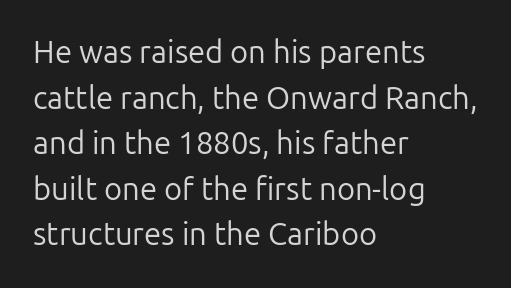
The image shows 31 px regular-weight sans-serif type, upright; set left-aligned, normal line spacing (1.47x), normal letter spacing, not underlined; low stroke contrast and a medium x-height.
